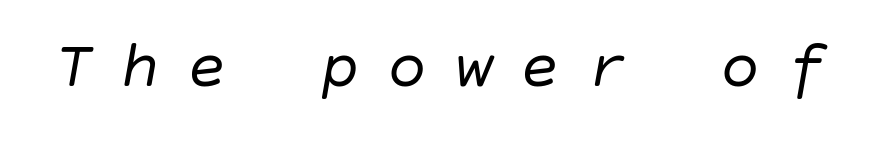
Q: Is the text bold? A: No.
Q: Is the text italic (slanted)? A: Yes, it leans right by about 10 degrees.
Q: Is the text underlined? A: No.
Q: Is the spacing between letters normal or unusually wide? A: Unusually wide.
Q: Width (condensed, normal, or wide)? A: Normal.
Q: Stroke contrast? A: Low.
Q: x-height? A: Large.
